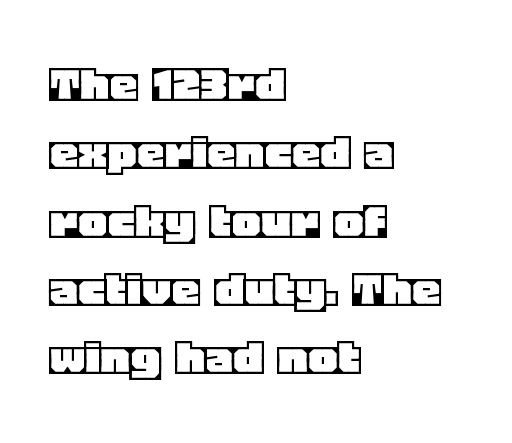
{"italic": "no", "width": "normal", "x_height": "large", "monospaced": "no", "underline": "no", "align": "left", "line_spacing_ratio": 1.22, "letter_spacing": "normal", "letter_spacing_em": 0.0, "glyph_px": 56}
